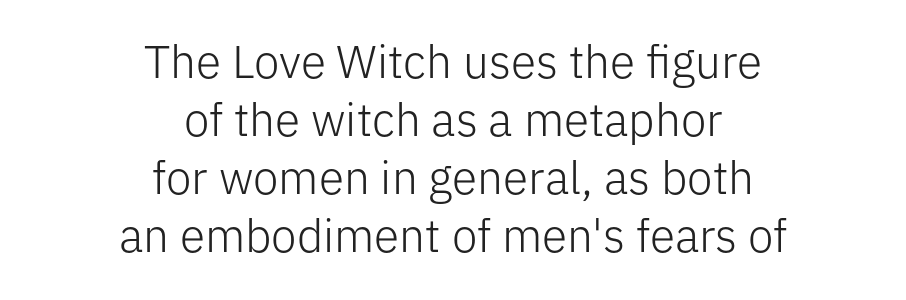
Q: Is the text bold? A: No.
Q: Is the text italic (slanted)? A: No, it is upright.
Q: Is the typeface a serif or a sans-serif typeface? A: Sans-serif.
Q: Is the text underlined? A: No.
Q: How is the paragraph aligned? A: Centered.
Q: Is the spacing between letters normal or unusually wide? A: Normal.
Q: Is the spacing between lines tight, normal or loose? A: Normal.
Q: Width (condensed, normal, or wide)? A: Normal.
Q: Stroke contrast? A: Low.
Q: x-height? A: Medium.
Q: Monospaced? A: No.
